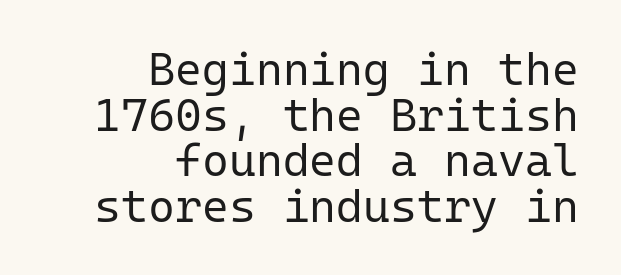
The typeface chosen for these lines omits serifs. Posture: straight, roman, zero tilt. These lines stack with their right ends in a neat column. A typesetter would call this monospace, since all characters share one set width. Glance below the letters and you will spot only blank space.
